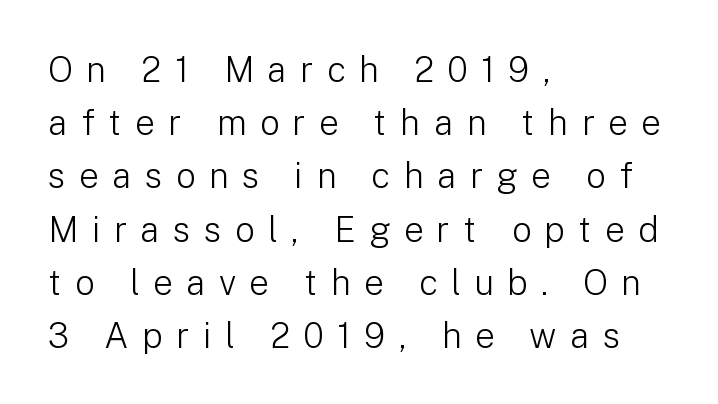
{"serif": "no", "italic": "no", "bold": "no", "weight": "light", "width": "normal", "stroke_contrast": "low", "x_height": "medium", "monospaced": "no", "underline": "no", "align": "left", "line_spacing": "normal", "line_spacing_ratio": 1.52, "letter_spacing": "wide", "letter_spacing_em": 0.38, "glyph_px": 35}
